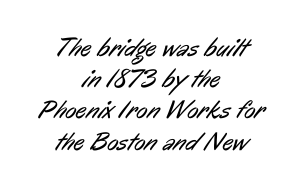
The image shows 26 px text type; set centered, line spacing 1.2x, normal letter spacing, not underlined.
